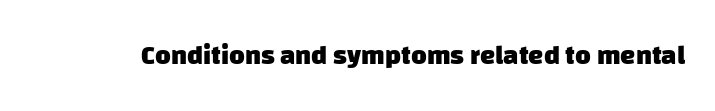
{"bold": "yes", "underline": "no", "letter_spacing": "normal", "letter_spacing_em": 0.0, "glyph_px": 27}
